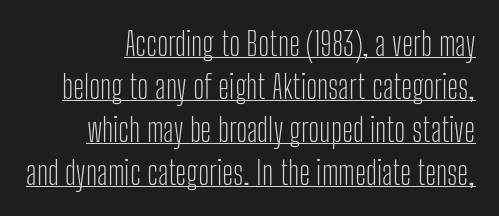
Q: Is the text bold? A: No.
Q: Is the text italic (slanted)? A: No, it is upright.
Q: Is the typeface a serif or a sans-serif typeface? A: Sans-serif.
Q: Is the text underlined? A: Yes.
Q: Is the spacing between letters normal or unusually wide? A: Normal.
Q: Is the spacing between lines tight, normal or loose? A: Normal.
Q: Width (condensed, normal, or wide)? A: Condensed.
Q: Stroke contrast? A: Low.
Q: x-height? A: Medium.
Q: Monospaced? A: No.
